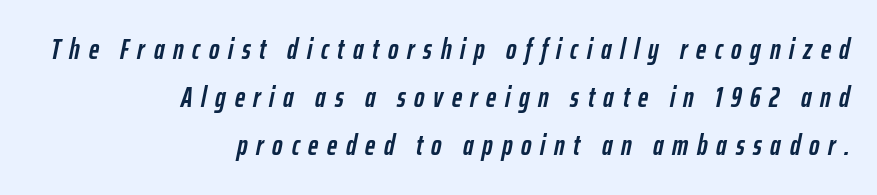
The image shows 28 px semibold, condensed type, italic (leaning right); set right-aligned, line spacing 1.71x, unusually wide letter spacing (+0.31 em), not underlined; low stroke contrast and a medium x-height.
